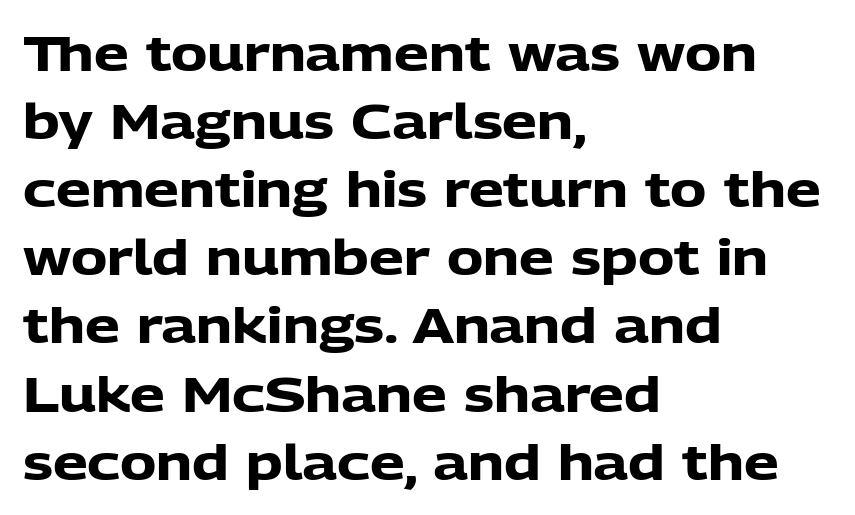
The image shows 49 px heavy sans-serif type, upright; set left-aligned, normal line spacing (1.39x), normal letter spacing, not underlined; low stroke contrast and a medium x-height.
